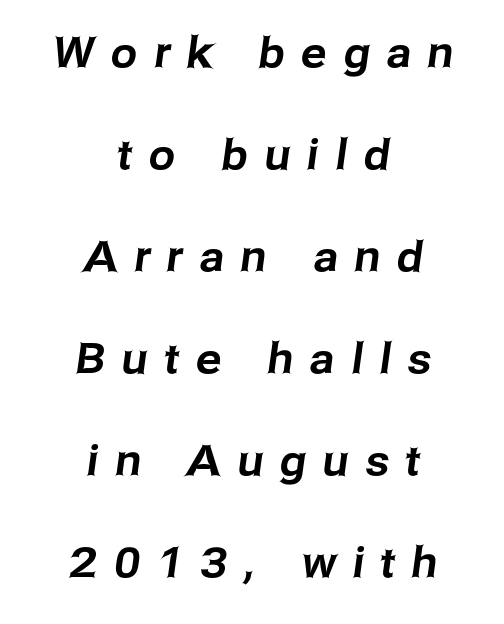
The image shows 42 px sans-serif type; set centered, loose line spacing (2.43x), unusually wide letter spacing (+0.4 em), not underlined; low stroke contrast and a medium x-height.
